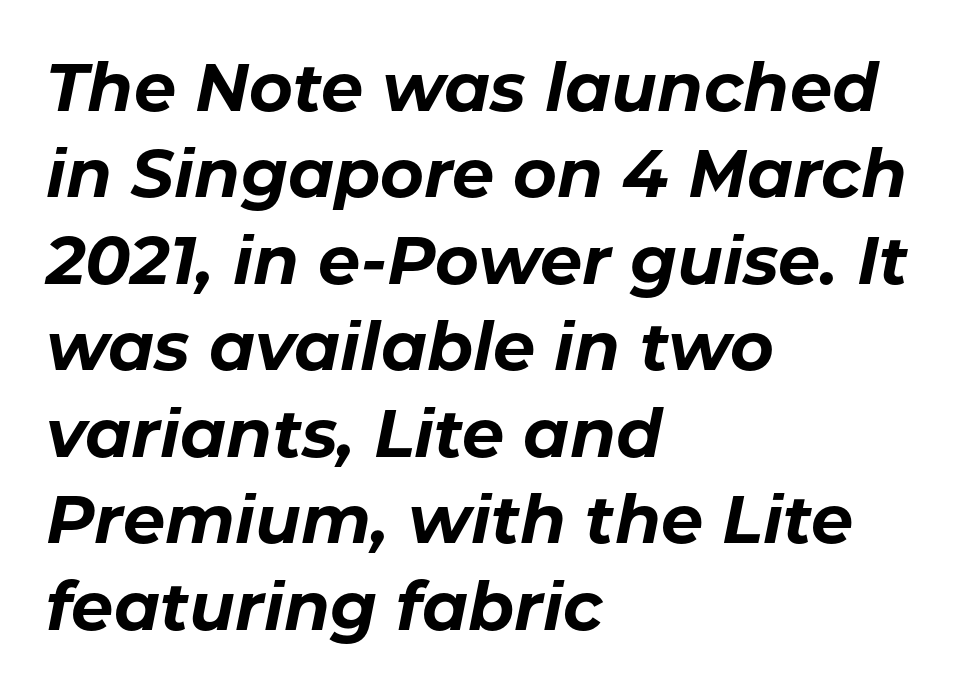
Q: Is the text bold? A: Yes.
Q: Is the text italic (slanted)? A: Yes, it leans right by about 11 degrees.
Q: Is the text underlined? A: No.
Q: How is the paragraph aligned? A: Left-aligned.
Q: Is the spacing between letters normal or unusually wide? A: Normal.
Q: Is the spacing between lines tight, normal or loose? A: Normal.
Q: Width (condensed, normal, or wide)? A: Normal.
Q: Stroke contrast? A: Low.
Q: x-height? A: Medium.
Q: Monospaced? A: No.
